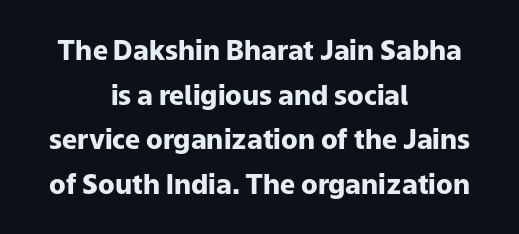
The image shows 27 px bold type, upright; set centered, normal line spacing (1.65x), normal letter spacing, not underlined.
